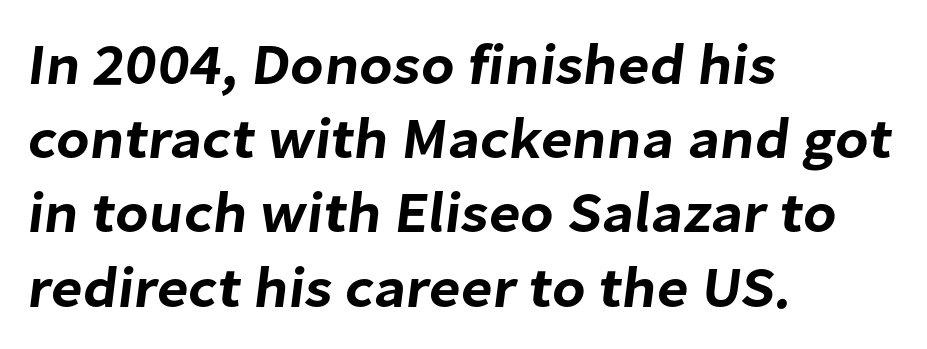
Compared with typical body copy, the letter spacing here is the same. Beneath every word, the page is bare. These lines are composed in type without serifs. The letters advance in unequal steps, a hallmark of proportional type.
